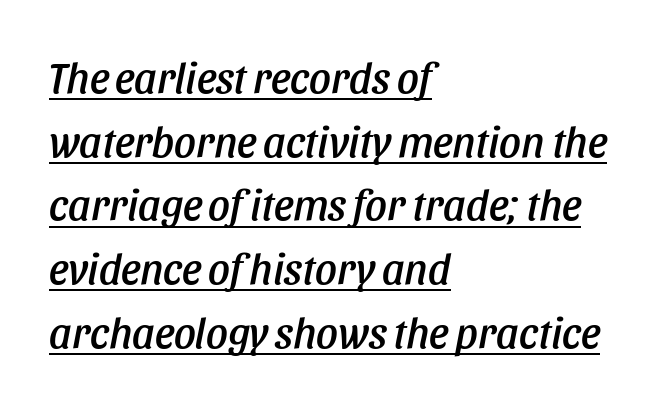
The image shows 43 px condensed type, italic (leaning right); set left-aligned, normal line spacing (1.48x), normal letter spacing, underlined; low stroke contrast and a large x-height.
